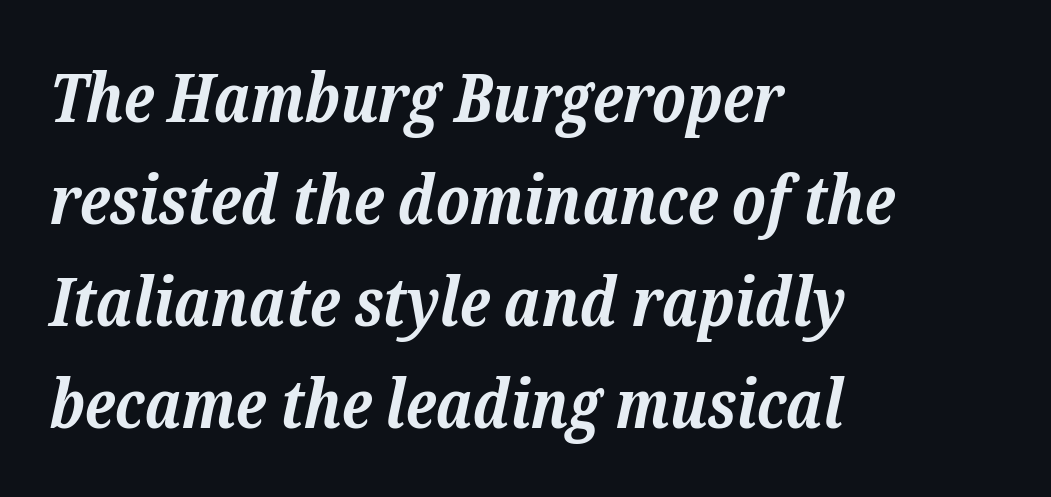
The image shows 68 px bold serif type, italic (leaning right); set left-aligned, normal line spacing (1.5x), normal letter spacing, not underlined; low stroke contrast and a medium x-height.
